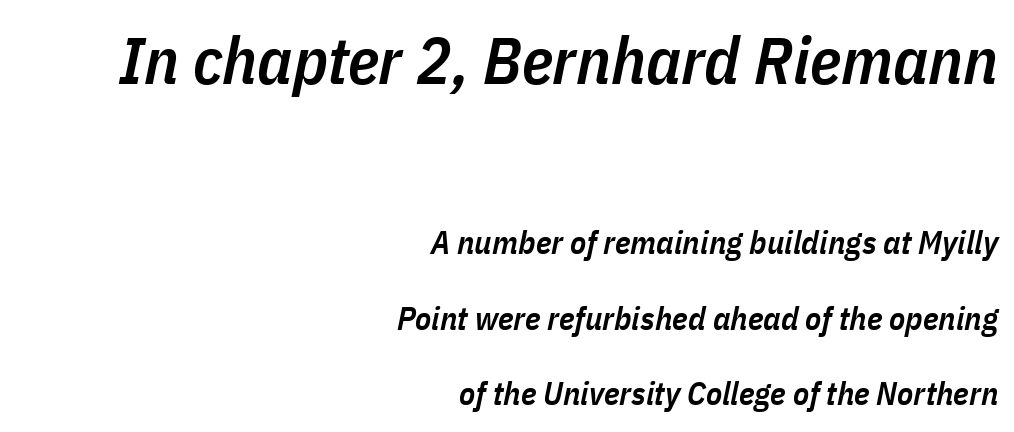
Each letter keeps its own natural width here, so spacing adapts to shape. Only glyphs here, with clear space below each row. The earlier block is typeset at a bigger size than the later block. This rendering leaves character spacing at its baseline value. You can tell it's italic because the verticals aren't actually vertical. Which margin do the lines hug? The right one — the left edge is uneven.
